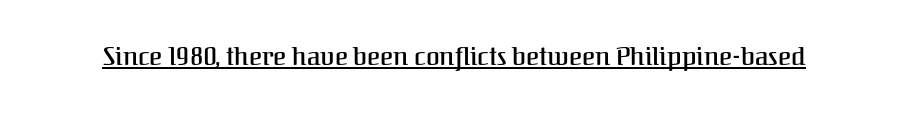
You can tell it's not italic because the verticals are truly vertical. Honestly, the letter spacing is just normal — you wouldn't notice it. Students, observe the line beneath the letters — that is underlining.
